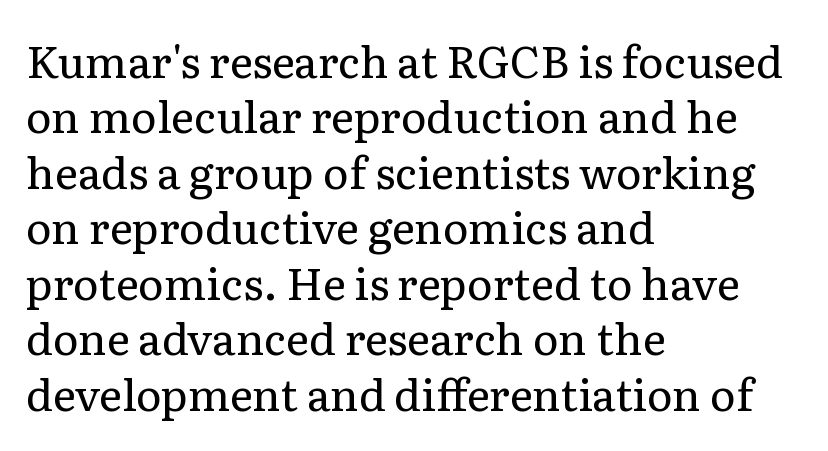
A typesetter would call this zero additional tracking. The characters are drawn with everyday or finer stroke widths. The text was rendered using a seriffed face with decorative stroke endings. This is roman type, the default non-slanted kind. The foot of each line stays bare and open. The space between consecutive lines is moderate.
